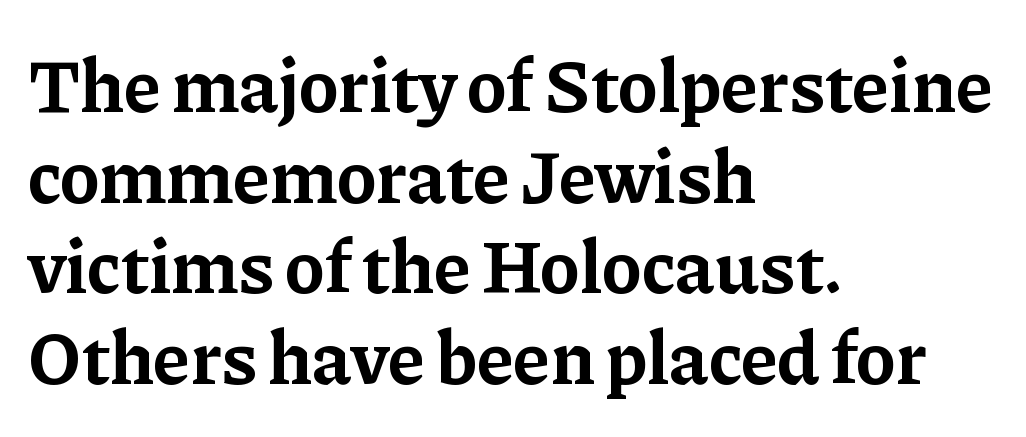
Is the letter spacing exaggerated? No — it looks like the ordinary default. You could not count columns in this text — the font is proportionally spaced. Every character sits straight up, as roman type does. Honestly, there is no underline to notice here at all. Regarding serifs, this sample has them.
